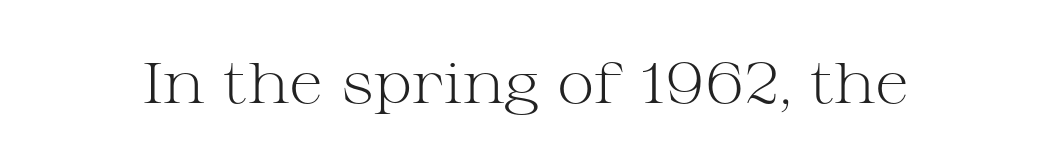
{"serif": "yes", "italic": "no", "bold": "no", "weight": "light", "width": "wide", "stroke_contrast": "medium", "x_height": "medium", "monospaced": "no", "underline": "no", "letter_spacing": "normal", "letter_spacing_em": 0.0, "glyph_px": 57}
